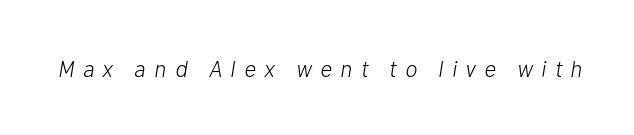
The image shows 23 px text type, italic (leaning right); set unusually wide letter spacing (+0.37 em), not underlined.
